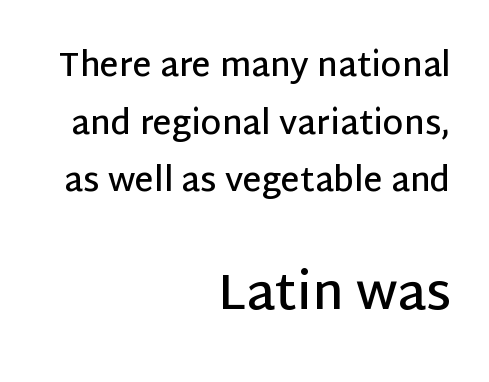
Q: Is the text bold? A: Semi-bold.
Q: Is the text italic (slanted)? A: No, it is upright.
Q: Is the typeface a serif or a sans-serif typeface? A: Sans-serif.
Q: Is the text underlined? A: No.
Q: How is the paragraph aligned? A: Right-aligned.
Q: Is the spacing between letters normal or unusually wide? A: Normal.
Q: Which block of text is set in a larger size, the first (top) or the second (bottom)? A: The second (bottom) one.
Q: Width (condensed, normal, or wide)? A: Normal.
Q: Stroke contrast? A: Low.
Q: x-height? A: Large.
Q: Monospaced? A: No.
